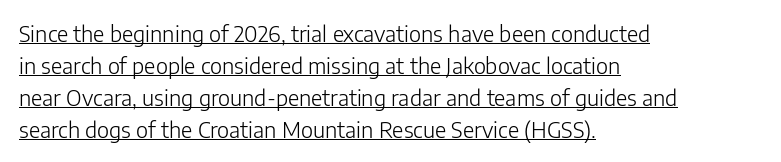
{"italic": "no", "bold": "no", "underline": "yes", "align": "left", "line_spacing": "normal", "line_spacing_ratio": 1.45, "letter_spacing": "normal", "letter_spacing_em": 0.0, "glyph_px": 22}
